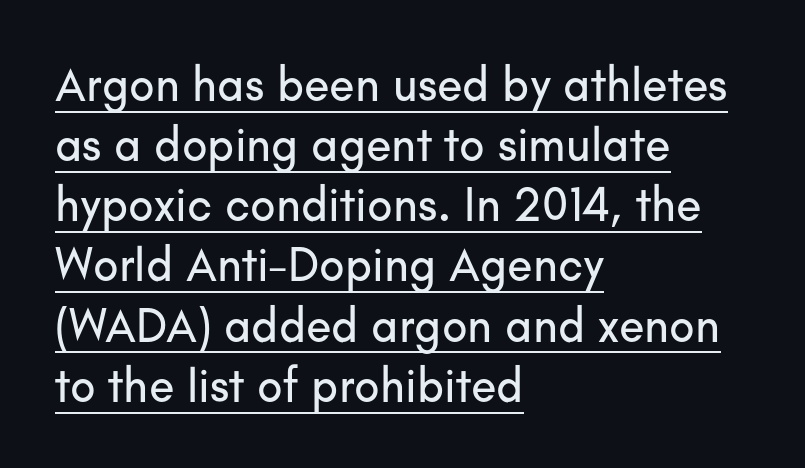
Q: Is the text italic (slanted)? A: No, it is upright.
Q: Is the typeface a serif or a sans-serif typeface? A: Sans-serif.
Q: Is the text underlined? A: Yes.
Q: How is the paragraph aligned? A: Left-aligned.
Q: Is the spacing between letters normal or unusually wide? A: Normal.
Q: Is the spacing between lines tight, normal or loose? A: Normal.
Q: Width (condensed, normal, or wide)? A: Normal.
Q: Stroke contrast? A: Low.
Q: x-height? A: Small.
Q: Monospaced? A: No.
